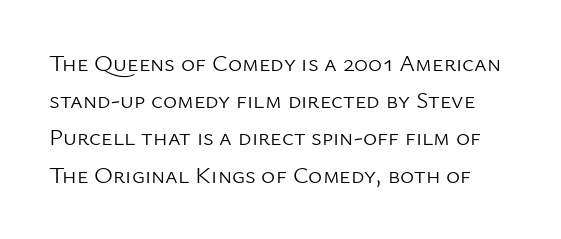
Q: Is the text bold? A: No.
Q: Is the text italic (slanted)? A: No, it is upright.
Q: Is the text underlined? A: No.
Q: Is the spacing between letters normal or unusually wide? A: Normal.
Q: Is the spacing between lines tight, normal or loose? A: Normal.
